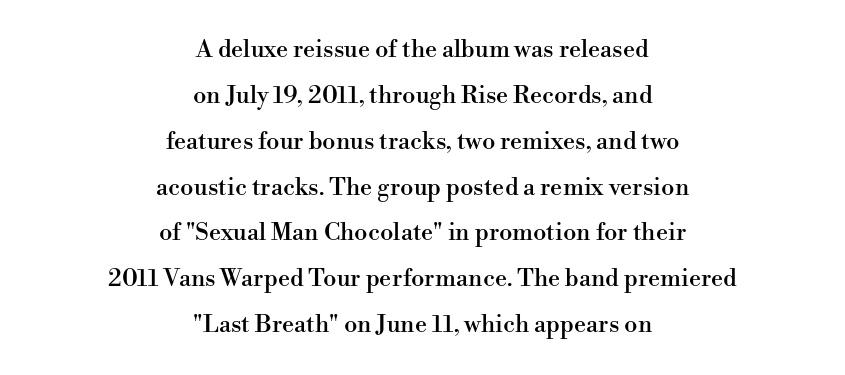
Horizontal alignment here is central, giving a formal, balanced look. In terms of letterspacing, this is plain default setting. Any mark beneath the type? The region is blank. A great deal of white space separates one row of letters from the next. The axis of the letterforms is exactly vertical.
